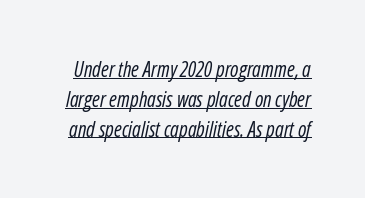
{"italic": "yes", "lean": "right", "slant_degrees": 12, "bold": "no", "underline": "yes", "line_spacing": "normal", "line_spacing_ratio": 1.42, "letter_spacing": "normal", "letter_spacing_em": 0.0, "glyph_px": 21}
